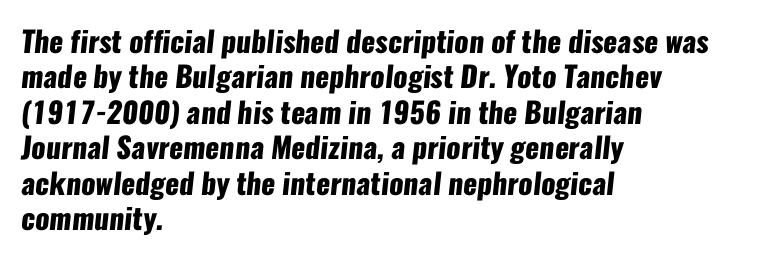
{"serif": "no", "bold": "yes", "weight": "heavy", "width": "condensed", "stroke_contrast": "low", "x_height": "medium", "monospaced": "no", "underline": "no", "align": "left", "line_spacing_ratio": 1.22, "letter_spacing": "normal", "letter_spacing_em": 0.0, "glyph_px": 29}
